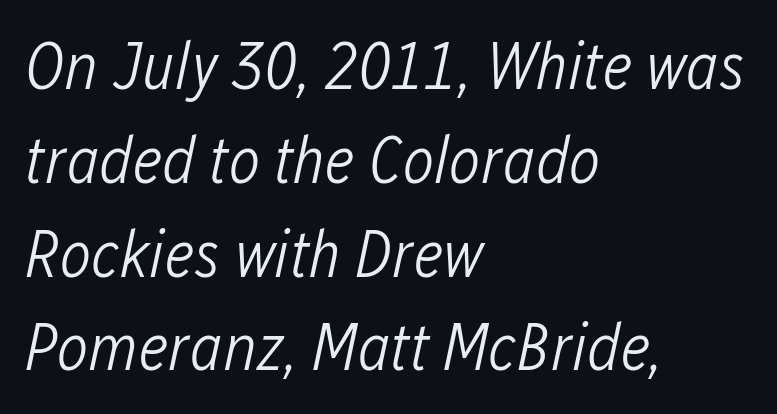
{"italic": "yes", "lean": "right", "slant_degrees": 12, "bold": "no", "weight": "light", "width": "condensed", "stroke_contrast": "low", "x_height": "medium", "monospaced": "no", "underline": "no", "align": "left", "line_spacing": "normal", "line_spacing_ratio": 1.4, "letter_spacing": "normal", "letter_spacing_em": 0.0, "glyph_px": 67}
